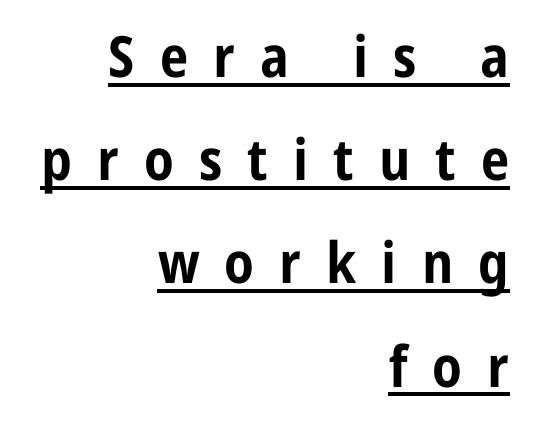
Nothing sits at the stroke ends, so this counts as sans-serif. Spacing verdict: proportional, widths tailored to each character. The lines in this sample share a right terminus and differ only in where they begin. There is plenty of visible air inserted between adjacent glyphs. Typesetter's note: full bold, strokes at maximum text heaviness.
